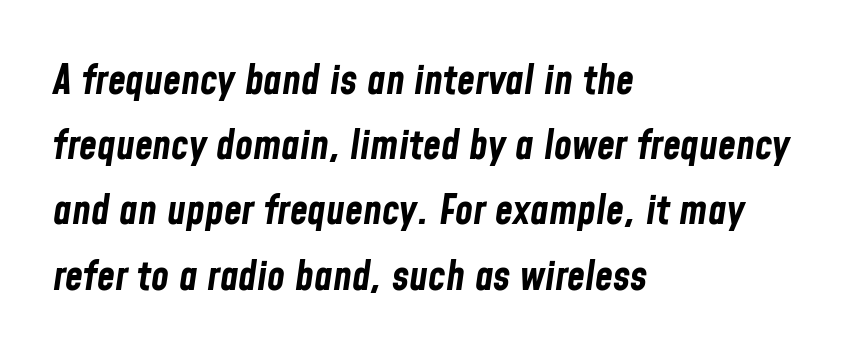
Q: Is the text bold? A: Yes.
Q: Is the text italic (slanted)? A: Yes, it leans right by about 8 degrees.
Q: Is the text underlined? A: No.
Q: How is the paragraph aligned? A: Left-aligned.
Q: Is the spacing between letters normal or unusually wide? A: Normal.
Q: Is the spacing between lines tight, normal or loose? A: Normal.
Q: Width (condensed, normal, or wide)? A: Condensed.
Q: Stroke contrast? A: Low.
Q: x-height? A: Medium.
Q: Monospaced? A: No.
